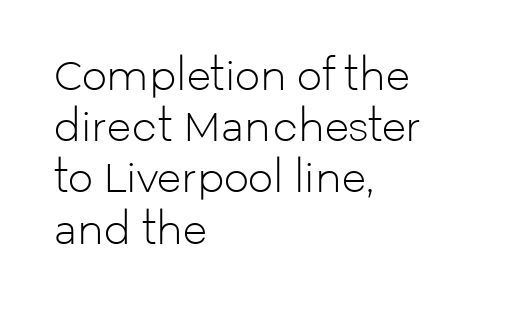
The image shows 40 px light sans-serif type, upright; set left-aligned, normal line spacing (1.28x), normal letter spacing, not underlined; low stroke contrast and a medium x-height.
